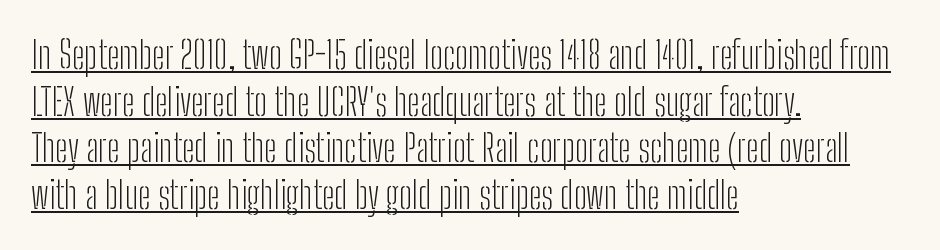
The image shows 38 px light, condensed sans-serif type, upright; set left-aligned, line spacing 1.23x, normal letter spacing, underlined; low stroke contrast and a medium x-height.
